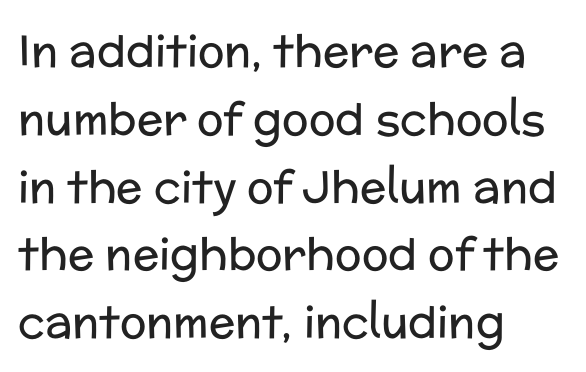
Note: no serifs on the glyphs. A normal amount of white space separates one row of letters from the next. The paragraph has a hard left edge and a soft right edge. The letters look calm and open, with moderate or lighter stems. The passage shown is not underscored anywhere. Between one letter and the next there's only the usual sliver of space.
